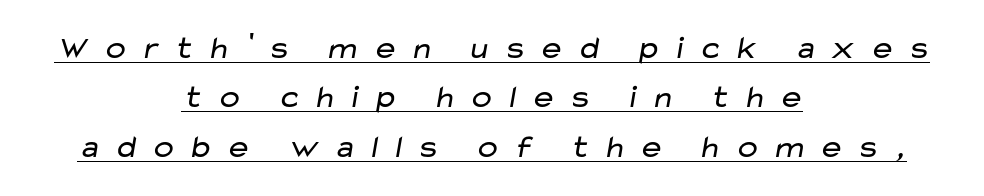
Q: Is the text bold? A: No.
Q: Is the typeface a serif or a sans-serif typeface? A: Sans-serif.
Q: Is the text underlined? A: Yes.
Q: How is the paragraph aligned? A: Centered.
Q: Is the spacing between letters normal or unusually wide? A: Unusually wide.
Q: Is the spacing between lines tight, normal or loose? A: Normal.
Q: Width (condensed, normal, or wide)? A: Wide.
Q: Stroke contrast? A: Low.
Q: x-height? A: Medium.
Q: Monospaced? A: No.
